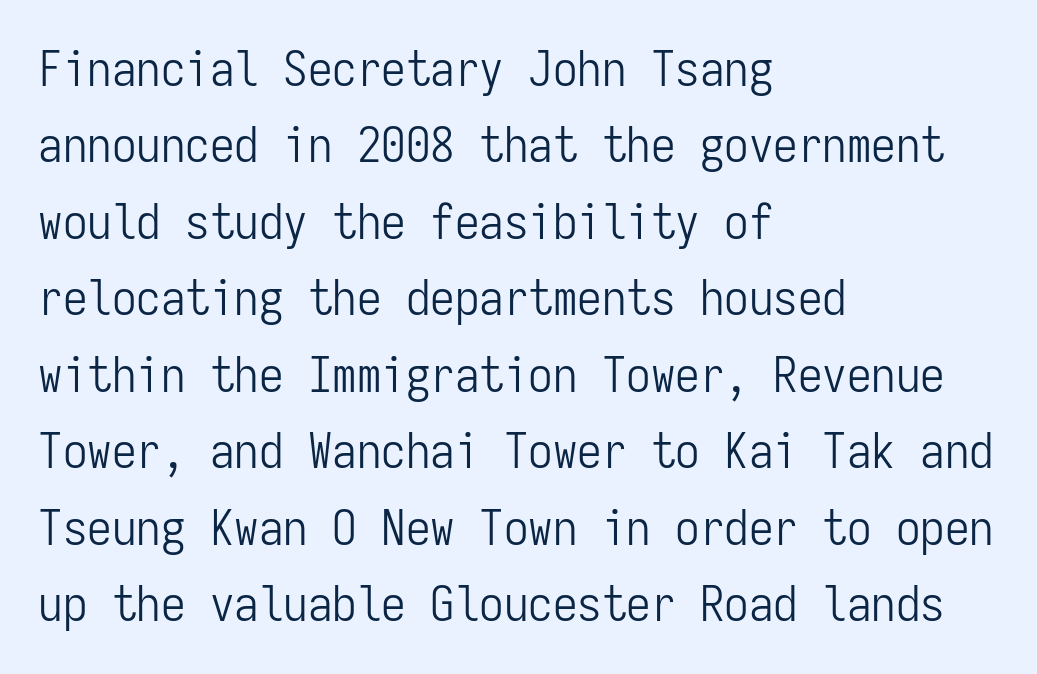
Q: Is the text bold? A: No.
Q: Is the text italic (slanted)? A: No, it is upright.
Q: Is the typeface a serif or a sans-serif typeface? A: Sans-serif.
Q: Is the text underlined? A: No.
Q: How is the paragraph aligned? A: Left-aligned.
Q: Is the spacing between letters normal or unusually wide? A: Normal.
Q: Is the spacing between lines tight, normal or loose? A: Normal.
Q: Width (condensed, normal, or wide)? A: Condensed.
Q: Stroke contrast? A: Low.
Q: x-height? A: Medium.
Q: Monospaced? A: Yes.
